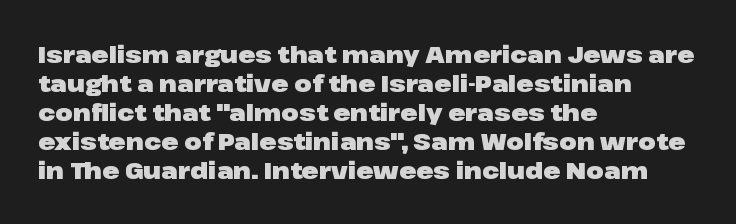
The typography opts for an upright posture over an oblique one. What weight is shown? A full bold with thick strokes. How would I describe the line gaps? Plain and ordinary. Each line starts at the same left margin while the right side varies.
